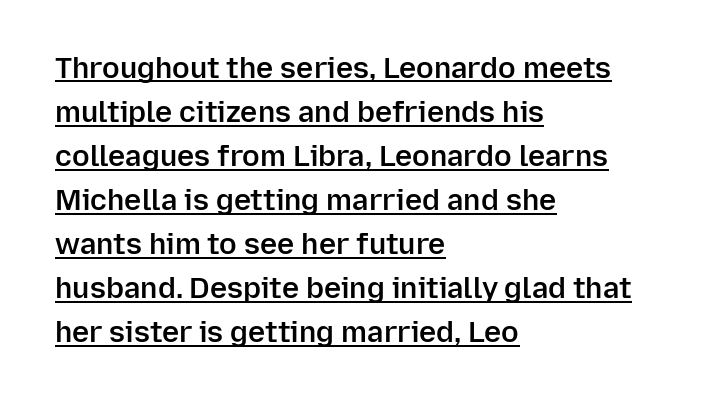
The image shows 29 px semibold sans-serif type, upright; set left-aligned, normal line spacing (1.52x), normal letter spacing, underlined; low stroke contrast and a medium x-height.
